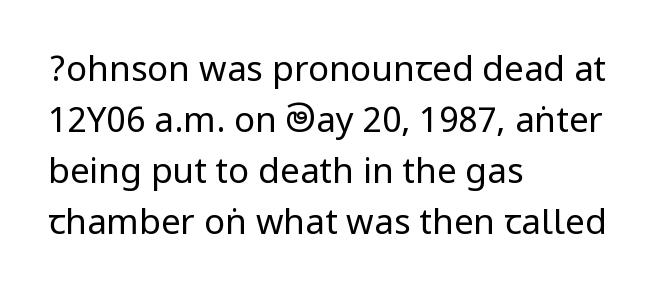
Q: Is the text bold? A: No.
Q: Is the text italic (slanted)? A: No, it is upright.
Q: Is the typeface a serif or a sans-serif typeface? A: Sans-serif.
Q: Is the text underlined? A: No.
Q: How is the paragraph aligned? A: Left-aligned.
Q: Is the spacing between letters normal or unusually wide? A: Normal.
Q: Is the spacing between lines tight, normal or loose? A: Normal.
Q: Width (condensed, normal, or wide)? A: Condensed.
Q: Stroke contrast? A: Low.
